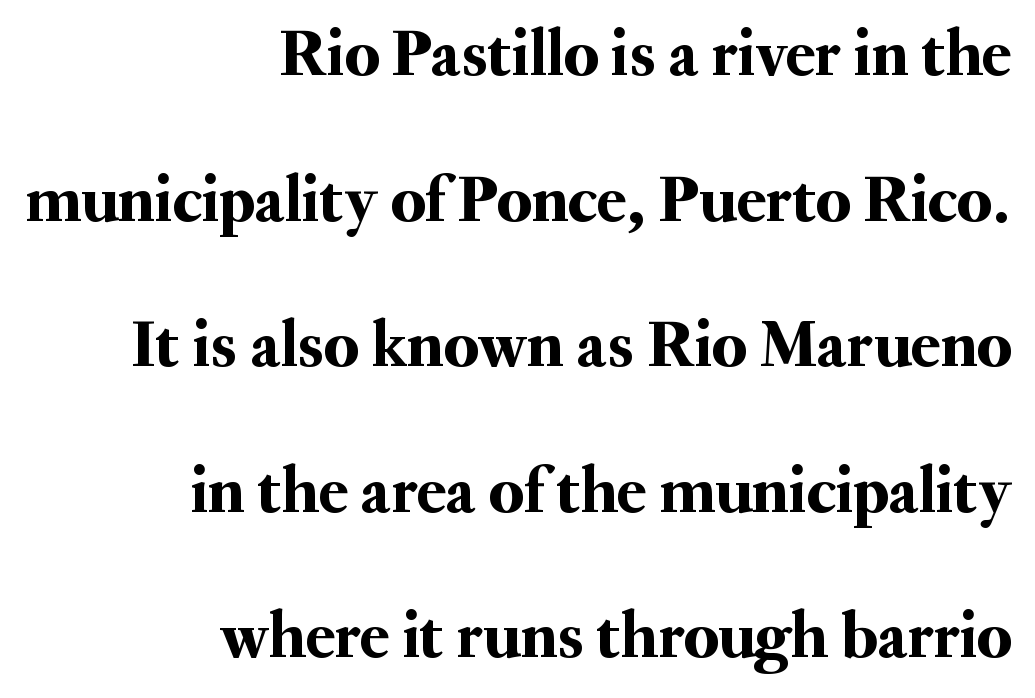
{"serif": "yes", "italic": "no", "width": "normal", "stroke_contrast": "medium", "x_height": "small", "monospaced": "no", "underline": "no", "align": "right", "line_spacing": "loose", "line_spacing_ratio": 2.14, "letter_spacing": "normal", "letter_spacing_em": 0.0, "glyph_px": 68}
